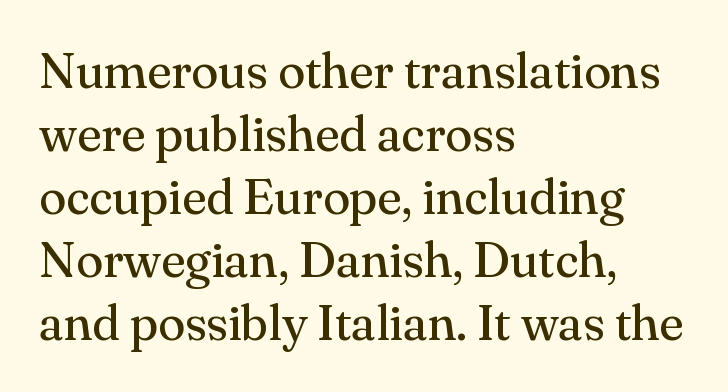
The image shows 50 px regular-weight serif type, upright; set left-aligned, normal line spacing (1.26x), normal letter spacing, not underlined; medium stroke contrast and a small x-height.
